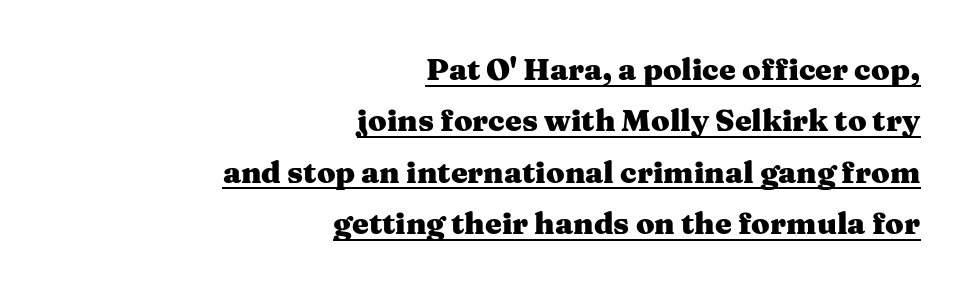
{"serif": "yes", "italic": "no", "bold": "yes", "weight": "heavy", "width": "wide", "stroke_contrast": "medium", "x_height": "medium", "monospaced": "no", "underline": "yes", "align": "right", "line_spacing_ratio": 1.71, "letter_spacing": "normal", "letter_spacing_em": 0.0, "glyph_px": 30}
